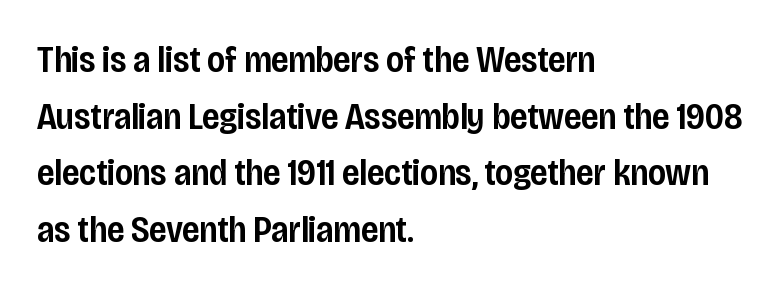
Just letters on the line, the space beneath them empty. If you drew a line through each stem, it would be perfectly vertical. Caption: semibold face, moderately heavy strokes. The passage shown stacks its lines at a standard gap. The rendering keeps characters at their native spacing. Here the designer chose a conventional face with non-uniform glyph widths.
